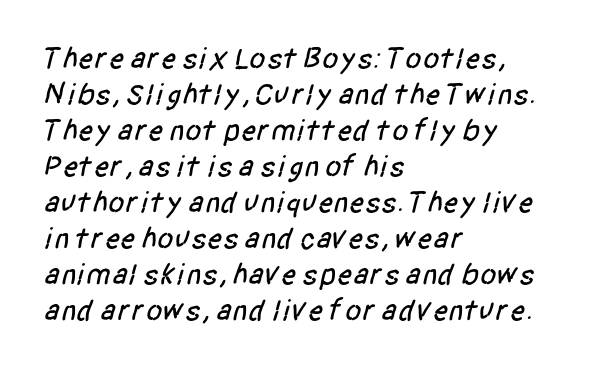
{"serif": "no", "width": "condensed", "stroke_contrast": "low", "x_height": "large", "monospaced": "no", "underline": "no", "align": "left", "line_spacing_ratio": 1.2, "letter_spacing": "normal", "letter_spacing_em": 0.0, "glyph_px": 30}
